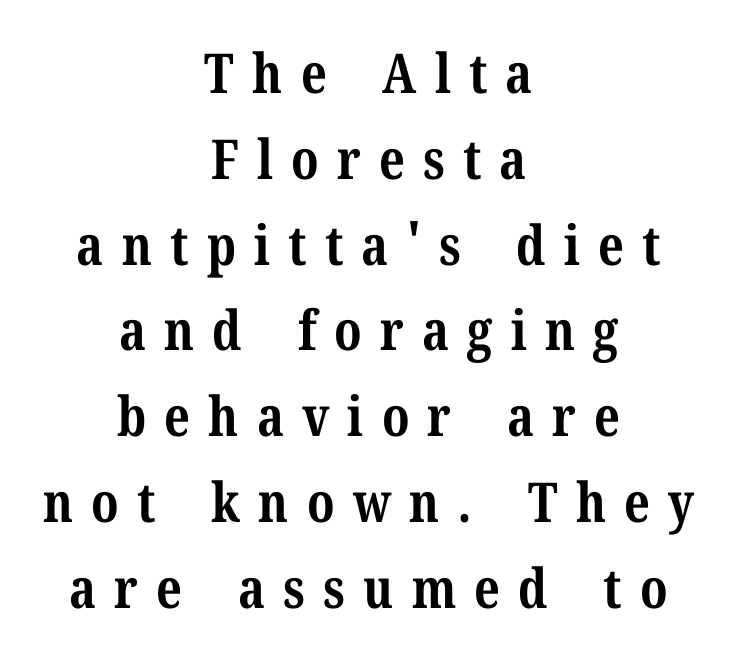
The image shows 55 px bold serif type, upright; set centered, normal line spacing (1.56x), unusually wide letter spacing (+0.33 em), not underlined; medium stroke contrast and a medium x-height.
